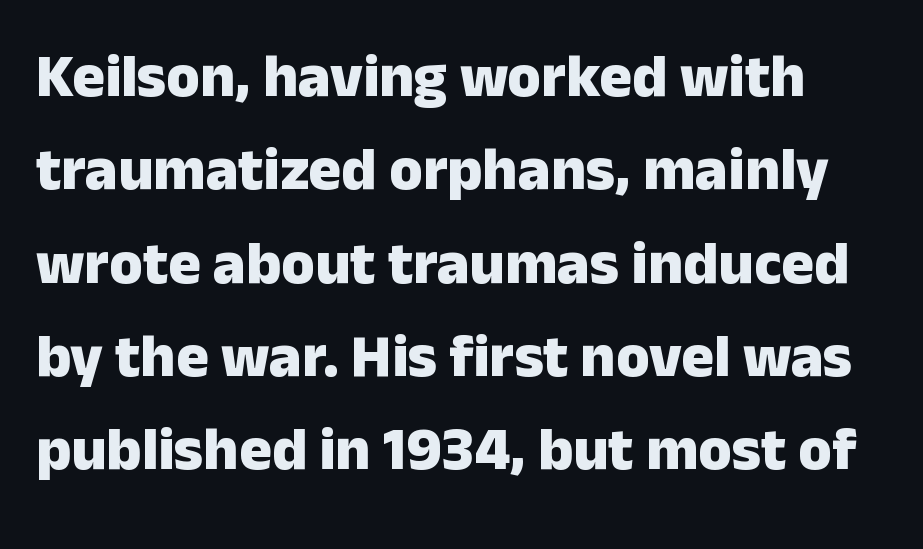
The image shows 61 px heavy sans-serif type, upright; set normal line spacing (1.53x), normal letter spacing, not underlined; low stroke contrast and a medium x-height.
